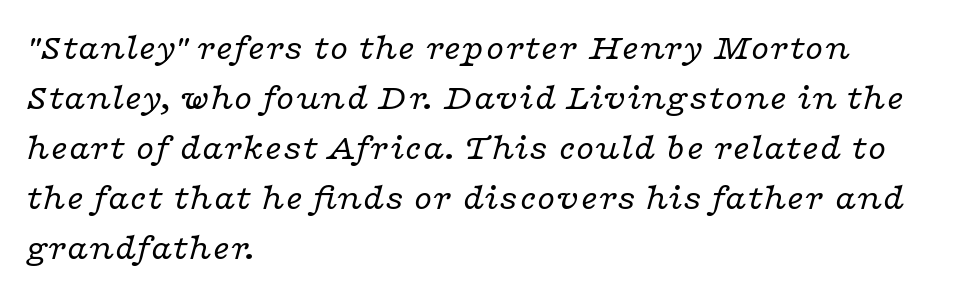
Is the type slanted? Yes — the strokes lean at a clear angle. If you drew a ruler down the left edge, every line would touch it. Successive baselines arrive at the customary interval. This sample has the flowing, uneven cadence of proportional lettering. Words appear dense and cohesive because spacing is normal.
